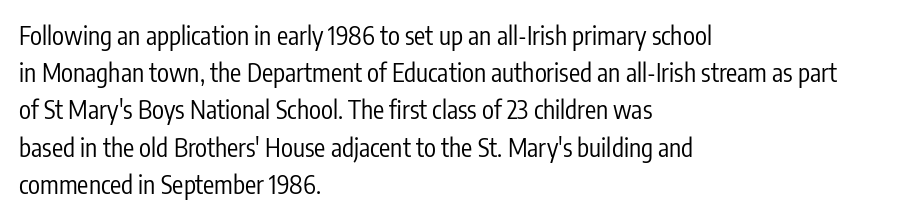
Each new line begins a customary step beneath the previous one. In CSS terms this would be text-align: left. Every character sits straight up, as roman type does. Inter-character spacing is left at the font's built-in metrics.
